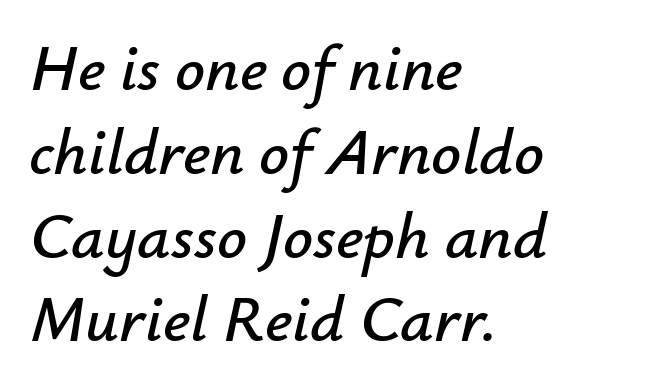
The image shows 66 px text type, italic (leaning right); set left-aligned, normal line spacing (1.27x), normal letter spacing, not underlined; low stroke contrast and a small x-height.
